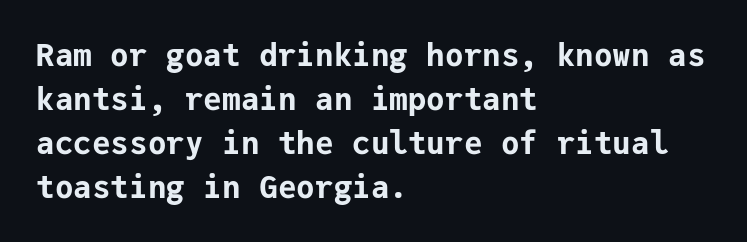
The image shows 31 px bold sans-serif type, upright, monospaced; set left-aligned, normal line spacing (1.42x), normal letter spacing, not underlined; low stroke contrast and a medium x-height.
